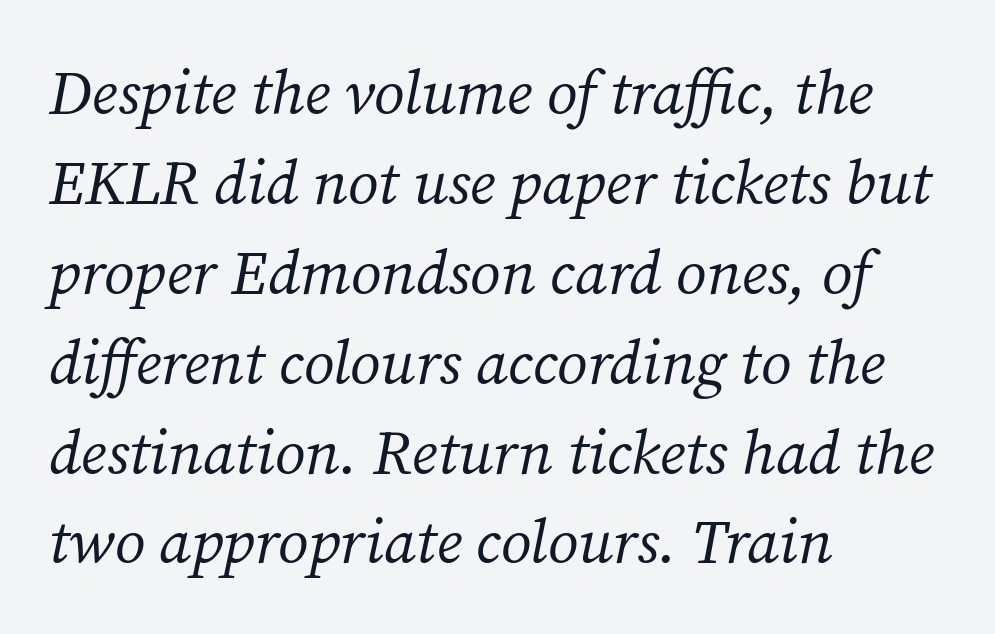
{"serif": "yes", "italic": "yes", "lean": "right", "slant_degrees": 12, "bold": "no", "weight": "regular", "width": "normal", "stroke_contrast": "medium", "x_height": "medium", "monospaced": "no", "underline": "no", "align": "left", "line_spacing": "normal", "line_spacing_ratio": 1.45, "letter_spacing": "normal", "letter_spacing_em": 0.0, "glyph_px": 62}
